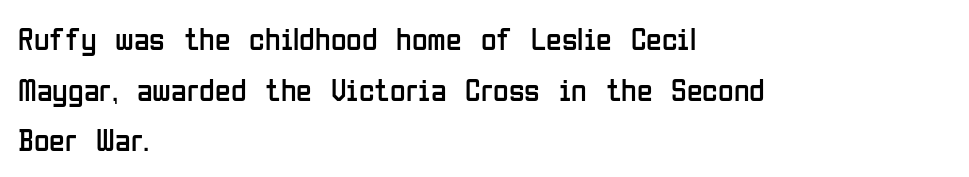
{"serif": "no", "italic": "no", "bold": "no", "weight": "regular", "width": "condensed", "stroke_contrast": "low", "x_height": "medium", "monospaced": "no", "underline": "no", "align": "left", "line_spacing": "normal", "line_spacing_ratio": 1.58, "letter_spacing": "normal", "letter_spacing_em": 0.0, "glyph_px": 32}
